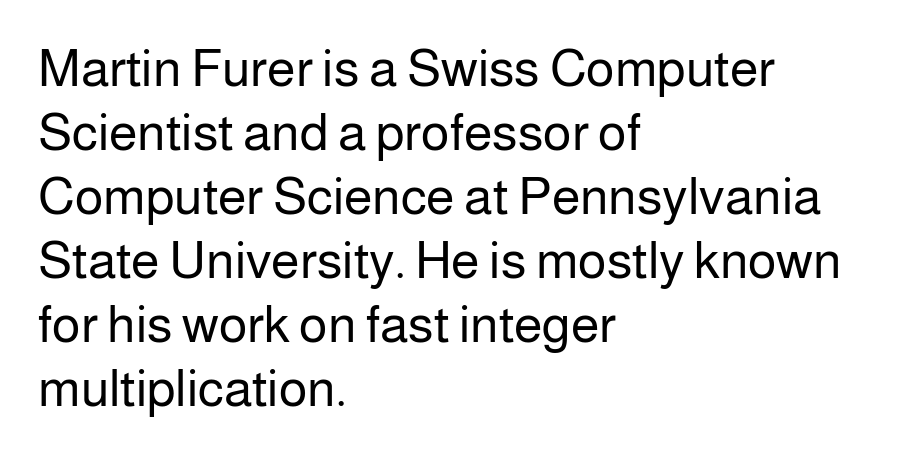
Letterform terminals end flat and unadorned throughout the passage. The typesetting does not lean heavy: it is not bold. The specimen omits any rule beneath the text block's lines. The line texture is even and compact thanks to regular tracking. Every row of glyphs begins at an identical x-position on the left. Characters remain perfectly vertical along every line.
